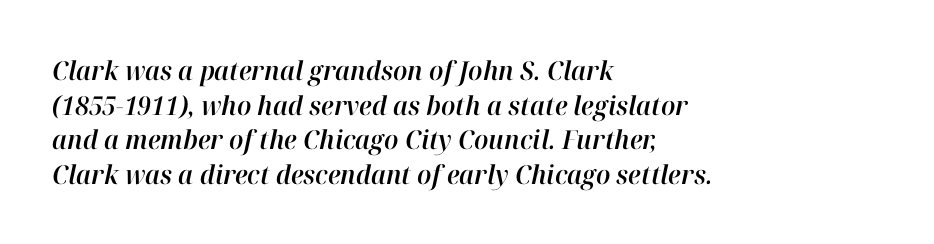
{"italic": "yes", "lean": "right", "slant_degrees": 12, "underline": "no", "align": "left", "line_spacing": "normal", "line_spacing_ratio": 1.33, "letter_spacing": "normal", "letter_spacing_em": 0.0, "glyph_px": 26}
